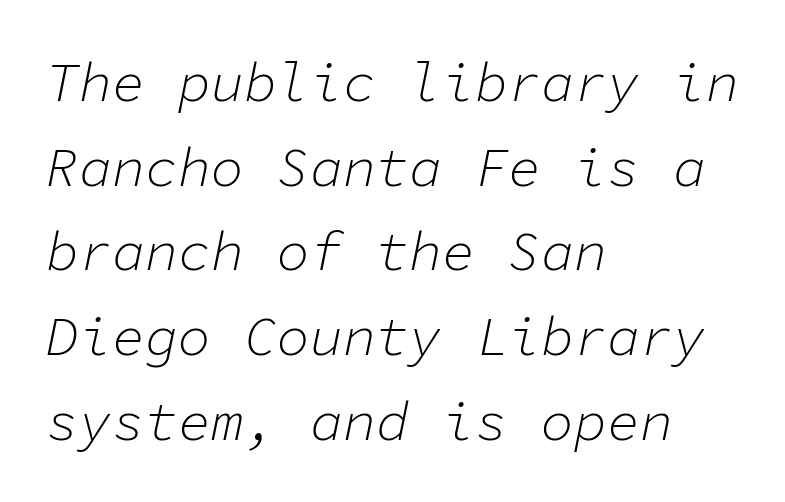
Notice how the stems are inclined rather than vertical — that's the hallmark of italics. Leftover space on each line is placed entirely after the last word. Only glyphs here, with clear space below each row. Observe the ordinary spacing: letters are neighbours, not strangers. These lines are rendered in a fixed-pitch font.
